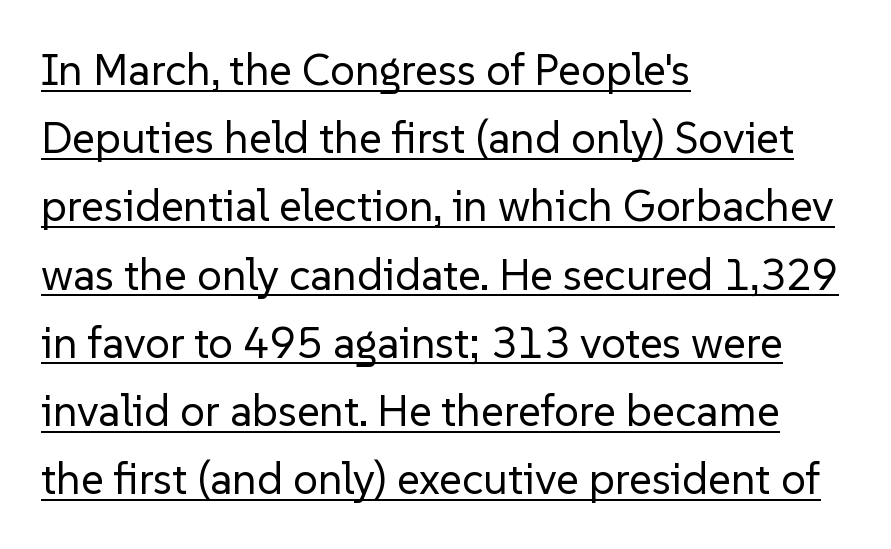
{"serif": "no", "italic": "no", "bold": "no", "weight": "regular", "width": "normal", "stroke_contrast": "low", "x_height": "medium", "monospaced": "no", "underline": "yes", "align": "left", "line_spacing": "normal", "line_spacing_ratio": 1.55, "letter_spacing": "normal", "letter_spacing_em": 0.0, "glyph_px": 44}
